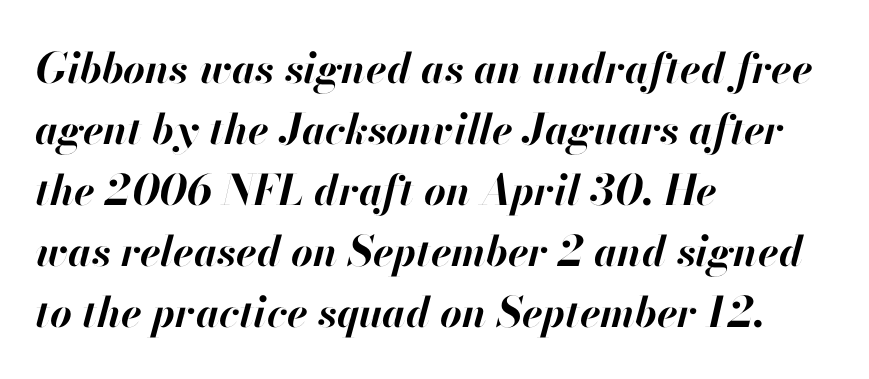
Q: Is the text bold? A: Yes.
Q: Is the text italic (slanted)? A: Yes, it leans right by about 13 degrees.
Q: Is the text underlined? A: No.
Q: How is the paragraph aligned? A: Left-aligned.
Q: Is the spacing between letters normal or unusually wide? A: Normal.
Q: Is the spacing between lines tight, normal or loose? A: Normal.
Q: Width (condensed, normal, or wide)? A: Normal.
Q: Stroke contrast? A: High.
Q: x-height? A: Small.
Q: Monospaced? A: No.
